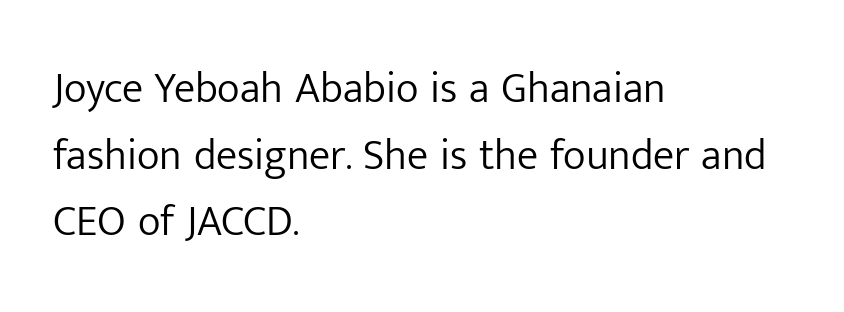
Q: Is the text bold? A: No.
Q: Is the text italic (slanted)? A: No, it is upright.
Q: Is the typeface a serif or a sans-serif typeface? A: Sans-serif.
Q: Is the text underlined? A: No.
Q: How is the paragraph aligned? A: Left-aligned.
Q: Is the spacing between letters normal or unusually wide? A: Normal.
Q: Is the spacing between lines tight, normal or loose? A: Normal.
Q: Width (condensed, normal, or wide)? A: Normal.
Q: Stroke contrast? A: Low.
Q: x-height? A: Medium.
Q: Monospaced? A: No.
